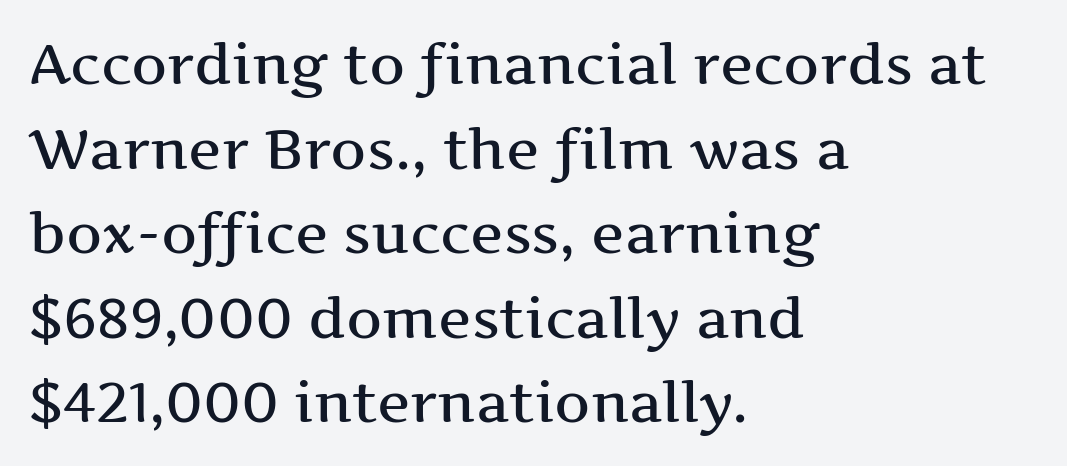
The image shows 56 px wide serif type, upright; set left-aligned, normal line spacing (1.51x), normal letter spacing, not underlined; medium stroke contrast and a medium x-height.
